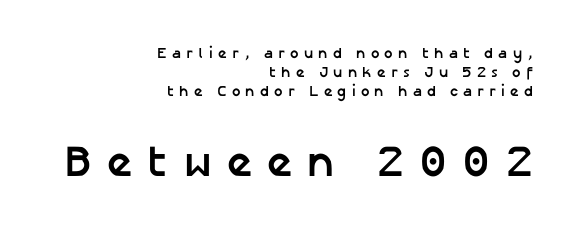
Q: Is the text bold? A: Yes.
Q: Is the text italic (slanted)? A: No, it is upright.
Q: Is the typeface a serif or a sans-serif typeface? A: Sans-serif.
Q: Is the text underlined? A: No.
Q: How is the paragraph aligned? A: Right-aligned.
Q: Is the spacing between letters normal or unusually wide? A: Unusually wide.
Q: Is the spacing between lines tight, normal or loose? A: Normal.
Q: Which block of text is set in a larger size, the first (top) or the second (bottom)? A: The second (bottom) one.
Q: Width (condensed, normal, or wide)? A: Normal.
Q: Stroke contrast? A: Low.
Q: x-height? A: Medium.
Q: Monospaced? A: No.
